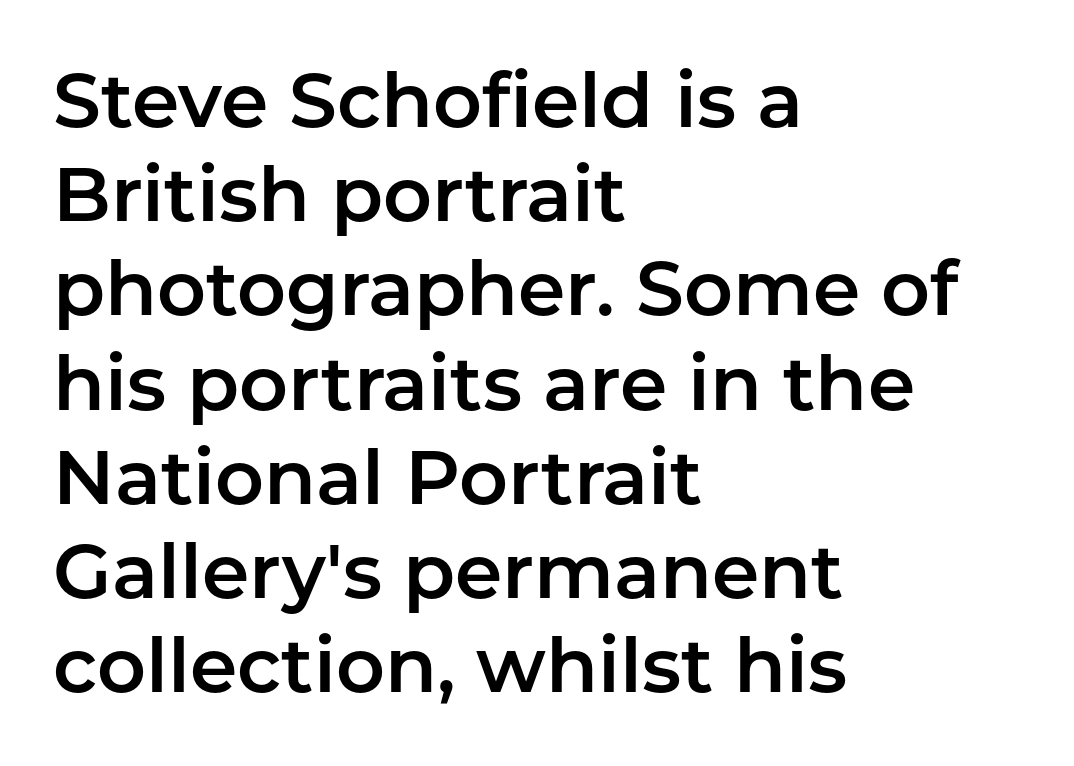
{"serif": "no", "italic": "no", "width": "normal", "stroke_contrast": "low", "x_height": "medium", "monospaced": "no", "underline": "no", "align": "left", "line_spacing_ratio": 1.24, "letter_spacing": "normal", "letter_spacing_em": 0.0, "glyph_px": 76}
